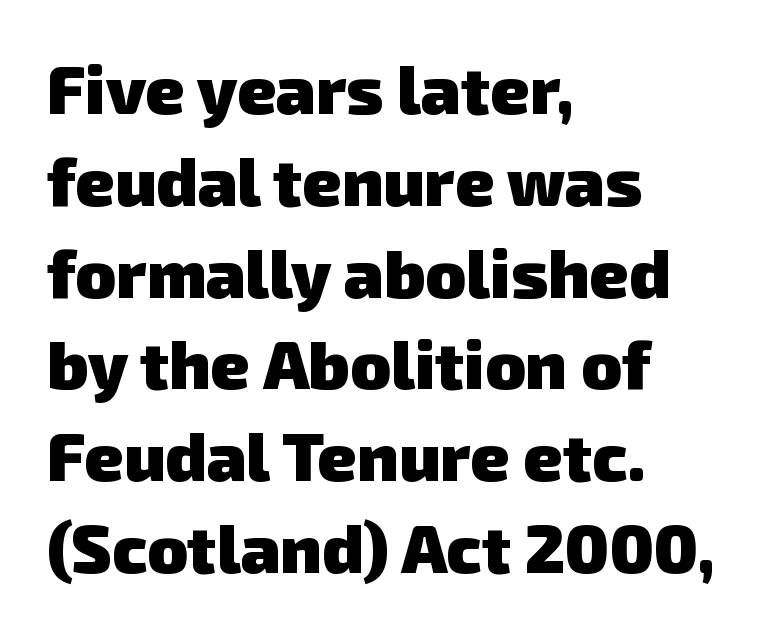
{"serif": "no", "bold": "yes", "weight": "heavy", "width": "normal", "stroke_contrast": "low", "x_height": "medium", "monospaced": "no", "underline": "no", "align": "left", "line_spacing": "normal", "line_spacing_ratio": 1.37, "letter_spacing": "normal", "letter_spacing_em": 0.0, "glyph_px": 67}
